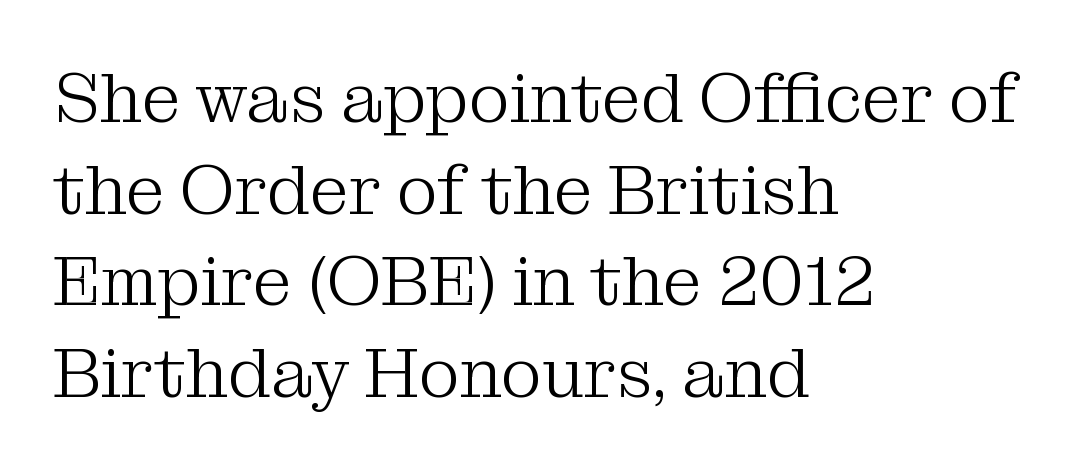
{"serif": "yes", "italic": "no", "bold": "no", "weight": "light", "width": "normal", "stroke_contrast": "medium", "x_height": "medium", "monospaced": "no", "underline": "no", "align": "left", "line_spacing": "normal", "line_spacing_ratio": 1.31, "letter_spacing": "normal", "letter_spacing_em": 0.0, "glyph_px": 70}
